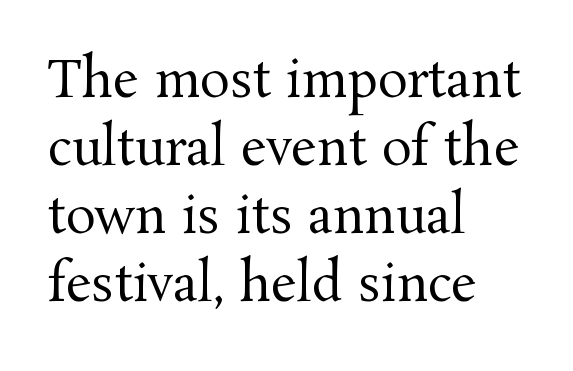
Q: Is the text bold? A: No.
Q: Is the text italic (slanted)? A: No, it is upright.
Q: Is the typeface a serif or a sans-serif typeface? A: Serif.
Q: Is the text underlined? A: No.
Q: How is the paragraph aligned? A: Left-aligned.
Q: Is the spacing between letters normal or unusually wide? A: Normal.
Q: Is the spacing between lines tight, normal or loose? A: Normal.
Q: Width (condensed, normal, or wide)? A: Normal.
Q: Stroke contrast? A: Medium.
Q: x-height? A: Medium.
Q: Monospaced? A: No.
